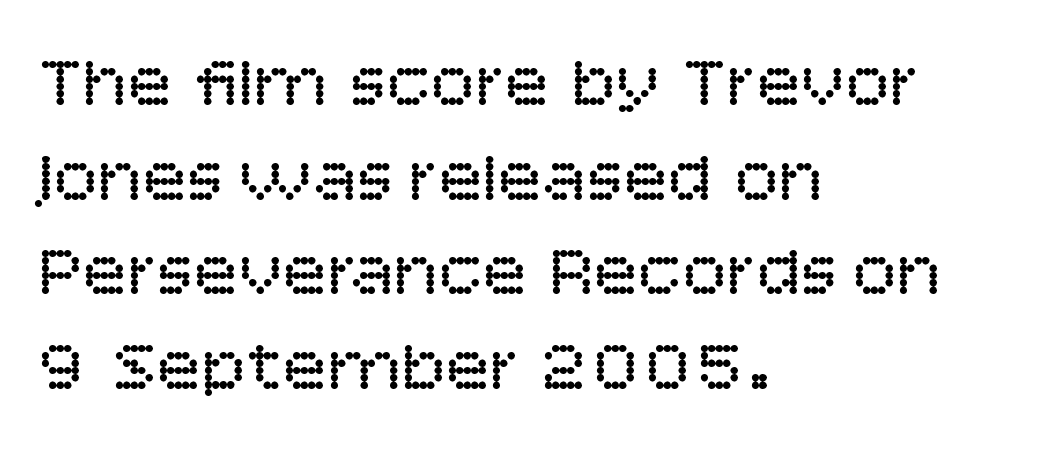
The image shows 74 px regular-weight sans-serif type, upright; set left-aligned, normal line spacing (1.28x), normal letter spacing, not underlined; low stroke contrast and a large x-height.
